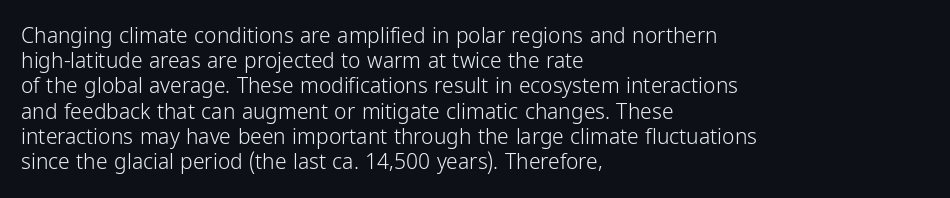
Q: Is the text bold? A: No.
Q: Is the text italic (slanted)? A: No, it is upright.
Q: Is the text underlined? A: No.
Q: How is the paragraph aligned? A: Left-aligned.
Q: Is the spacing between letters normal or unusually wide? A: Normal.
